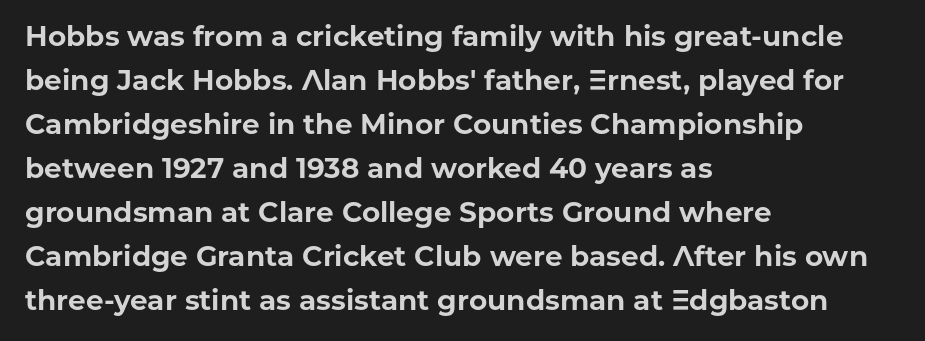
Q: Is the text bold? A: Yes.
Q: Is the text italic (slanted)? A: No, it is upright.
Q: Is the typeface a serif or a sans-serif typeface? A: Sans-serif.
Q: Is the text underlined? A: No.
Q: How is the paragraph aligned? A: Left-aligned.
Q: Is the spacing between letters normal or unusually wide? A: Normal.
Q: Is the spacing between lines tight, normal or loose? A: Normal.
Q: Width (condensed, normal, or wide)? A: Normal.
Q: Stroke contrast? A: Low.
Q: x-height? A: Medium.
Q: Monospaced? A: No.
